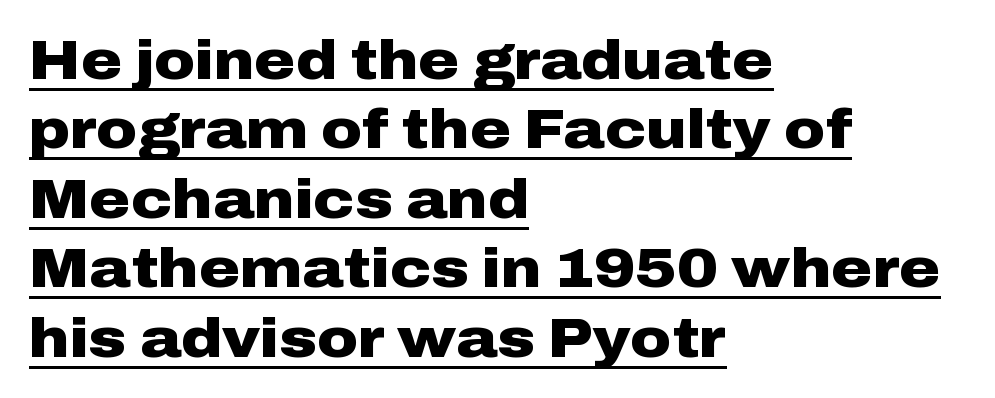
The image shows 56 px heavy, wide sans-serif type, upright; set left-aligned, line spacing 1.24x, normal letter spacing, underlined; low stroke contrast and a medium x-height.
